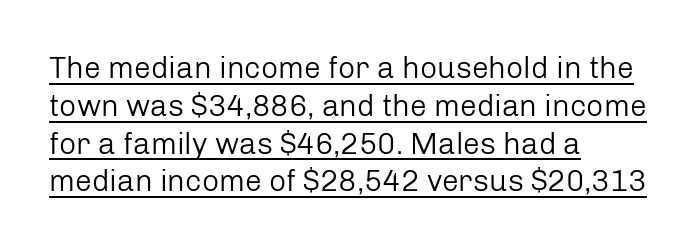
What's the leading like? Ordinary, nothing unusual. The typeface chosen for these lines omits serifs. In terms of letterspacing, this is plain default setting. The weight tops out at a normal text grade.
